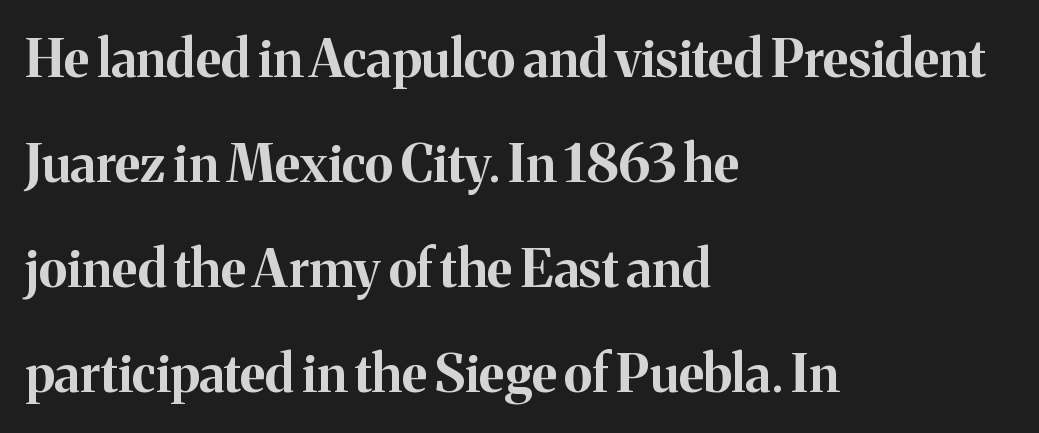
{"serif": "yes", "italic": "no", "bold": "yes", "weight": "bold", "width": "normal", "stroke_contrast": "medium", "x_height": "medium", "monospaced": "no", "underline": "no", "align": "left", "line_spacing": "loose", "line_spacing_ratio": 2.02, "letter_spacing": "normal", "letter_spacing_em": 0.0, "glyph_px": 52}
